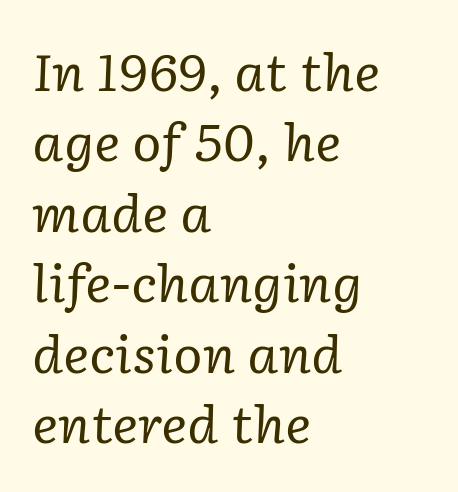
Visually the block forms a straight wall on the left and a jagged coastline on the right. The typesetting does not lean heavy: it is not bold. The gaps between neighbouring characters are ordinary and unremarkable. Reading down the column, the eye jumps a familiar distance to each next line.
